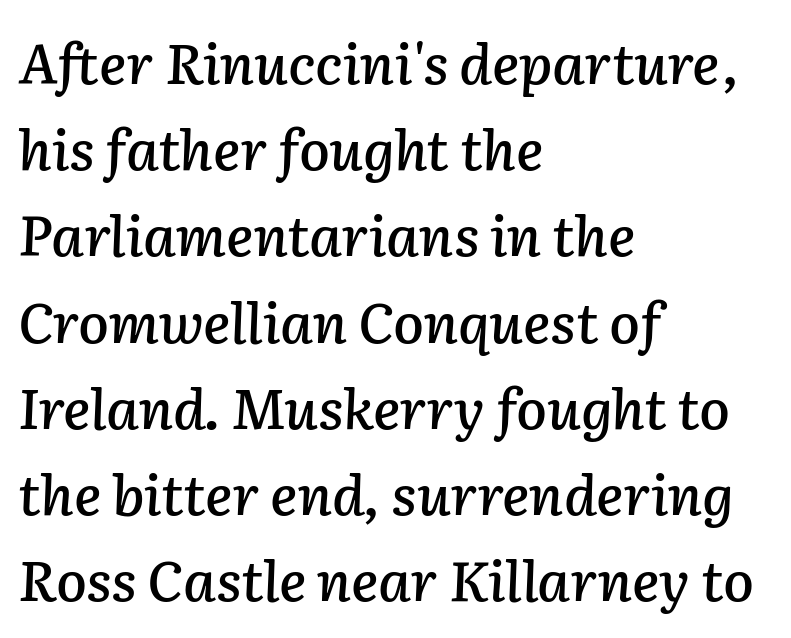
{"italic": "yes", "lean": "right", "slant_degrees": 2, "width": "normal", "stroke_contrast": "low", "x_height": "medium", "monospaced": "no", "underline": "no", "align": "left", "line_spacing": "normal", "line_spacing_ratio": 1.54, "letter_spacing": "normal", "letter_spacing_em": 0.0, "glyph_px": 56}
